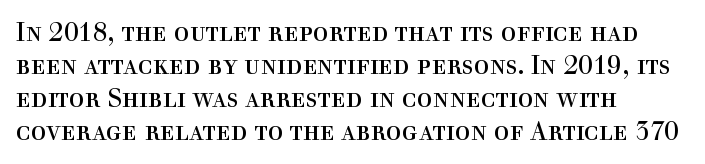
Q: Is the text bold? A: No.
Q: Is the text italic (slanted)? A: No, it is upright.
Q: Is the text underlined? A: No.
Q: How is the paragraph aligned? A: Left-aligned.
Q: Is the spacing between letters normal or unusually wide? A: Normal.
Q: Is the spacing between lines tight, normal or loose? A: Normal.
